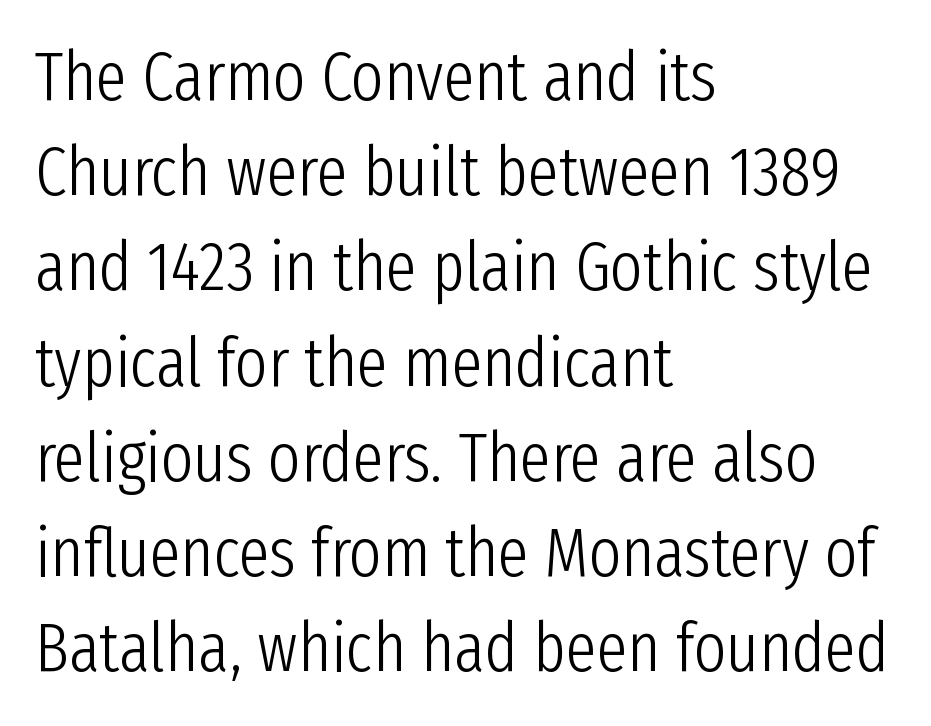
What's the leading like? Ordinary, nothing unusual. Characters follow at the spacing the type designer built in. Line starts are locked; line ends wander. The passage shown is not bold in any degree.
